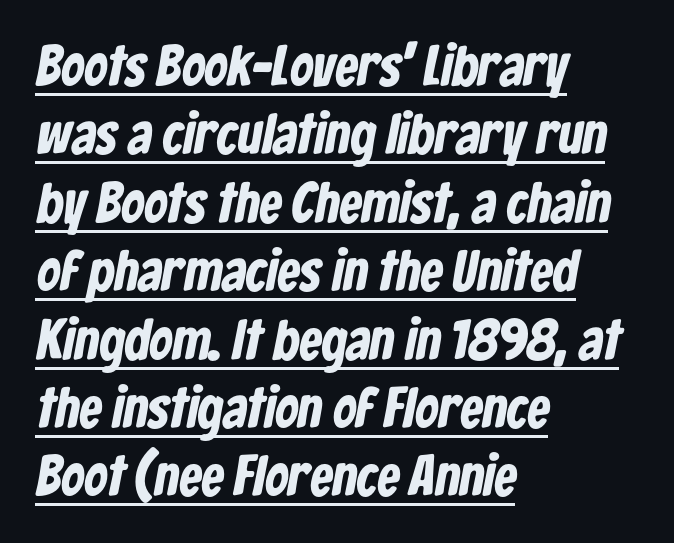
The image shows 57 px bold, condensed sans-serif type; set left-aligned, line spacing 1.2x, normal letter spacing, underlined; low stroke contrast and a medium x-height.
